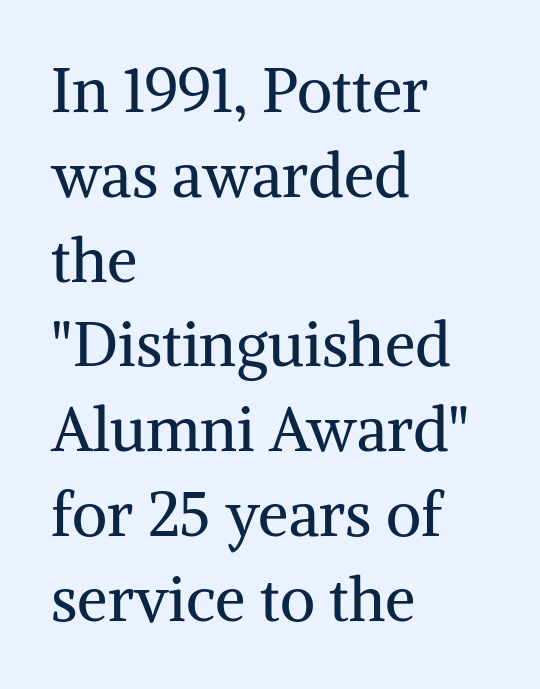
Q: Is the text bold? A: No.
Q: Is the text italic (slanted)? A: No, it is upright.
Q: Is the typeface a serif or a sans-serif typeface? A: Serif.
Q: Is the text underlined? A: No.
Q: How is the paragraph aligned? A: Left-aligned.
Q: Is the spacing between letters normal or unusually wide? A: Normal.
Q: Is the spacing between lines tight, normal or loose? A: Normal.
Q: Width (condensed, normal, or wide)? A: Normal.
Q: Stroke contrast? A: Medium.
Q: x-height? A: Medium.
Q: Monospaced? A: No.
